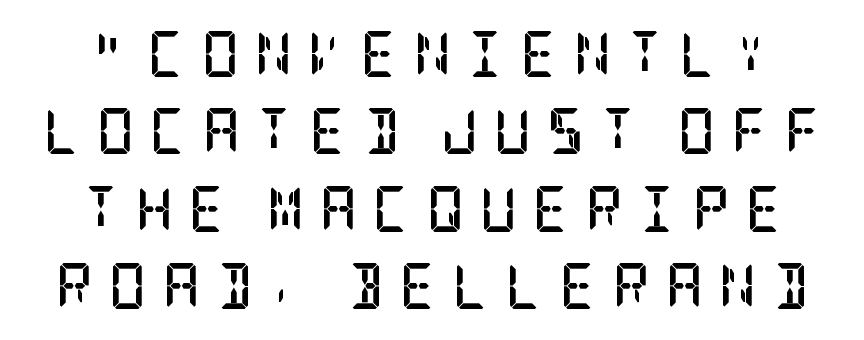
{"serif": "yes", "italic": "no", "bold": "yes", "weight": "semibold", "width": "condensed", "stroke_contrast": "low", "x_height": "large", "underline": "no", "line_spacing": "normal", "line_spacing_ratio": 1.68, "letter_spacing": "wide", "letter_spacing_em": 0.34, "glyph_px": 46}
